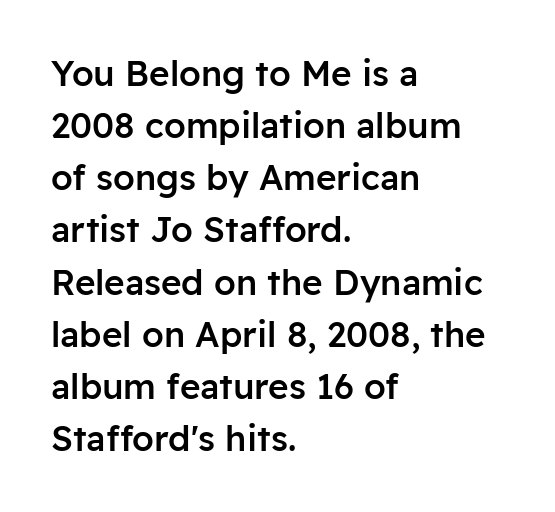
{"serif": "no", "italic": "no", "bold": "semi", "weight": "semibold", "width": "normal", "stroke_contrast": "low", "x_height": "medium", "monospaced": "no", "underline": "no", "align": "left", "line_spacing": "normal", "line_spacing_ratio": 1.49, "letter_spacing": "normal", "letter_spacing_em": 0.0, "glyph_px": 35}
